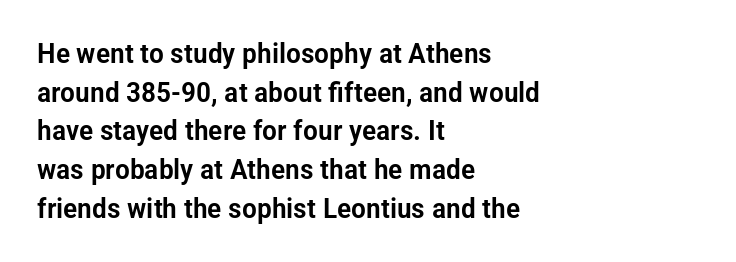
Q: Is the text italic (slanted)? A: No, it is upright.
Q: Is the typeface a serif or a sans-serif typeface? A: Sans-serif.
Q: Is the text underlined? A: No.
Q: How is the paragraph aligned? A: Left-aligned.
Q: Is the spacing between letters normal or unusually wide? A: Normal.
Q: Is the spacing between lines tight, normal or loose? A: Normal.
Q: Width (condensed, normal, or wide)? A: Condensed.
Q: Stroke contrast? A: Low.
Q: x-height? A: Medium.
Q: Monospaced? A: No.
